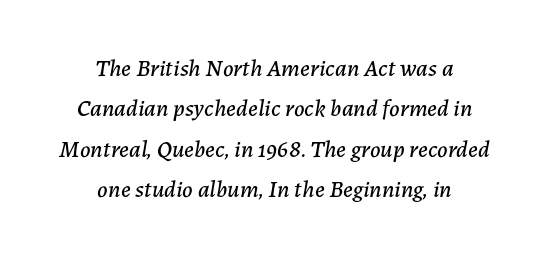
Summary of vertical rhythm: regular, with standard interline spacing. You could call the tracking neutral — neither tight nor loose. Reading down the block, each line starts at a different indent, mirrored at its end. The zone under the glyphs is completely vacant.
